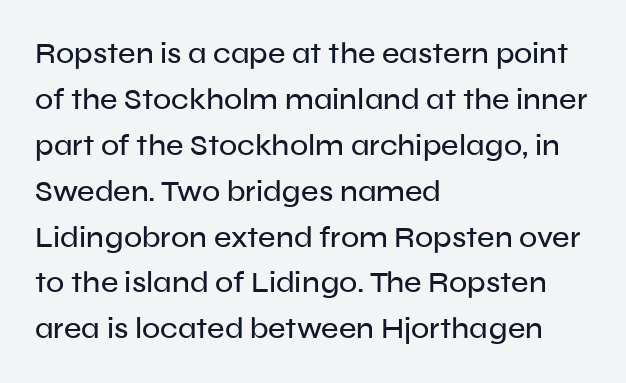
Casual observation: everything's shoved over to the left. Whoever set this chose a conventional vertical rhythm. Unlike italic type, these characters show no tilt at all. Compared with typical body copy, the letter spacing here is the same. The baseline area is clear. Regarding serifs, this sample does without them.
